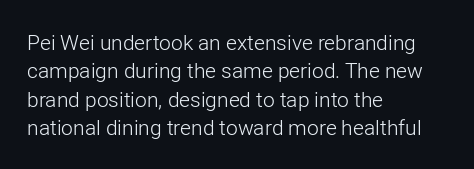
The image shows 21 px text type, upright; set left-aligned, normal line spacing (1.35x), normal letter spacing, not underlined.
